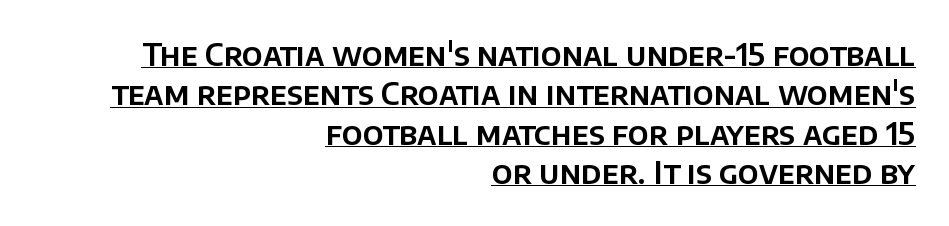
{"serif": "no", "italic": "no", "width": "normal", "stroke_contrast": "low", "x_height": "large", "monospaced": "no", "underline": "yes", "align": "right", "line_spacing": "normal", "line_spacing_ratio": 1.27, "letter_spacing": "normal", "letter_spacing_em": 0.0, "glyph_px": 31}
